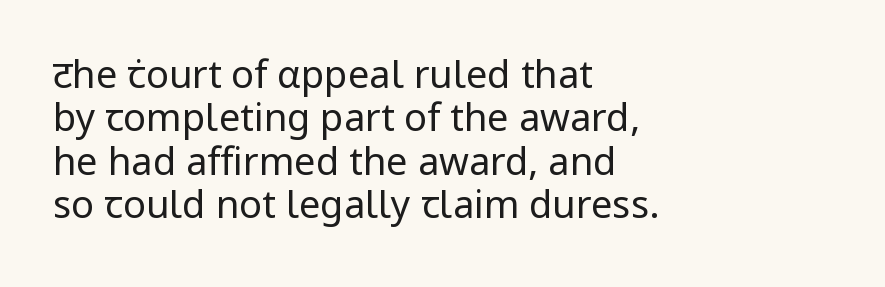
{"serif": "no", "italic": "no", "bold": "no", "weight": "regular", "width": "normal", "stroke_contrast": "low", "x_height": "medium", "monospaced": "no", "underline": "no", "align": "left", "line_spacing": "tight", "line_spacing_ratio": 1.14, "letter_spacing": "normal", "letter_spacing_em": 0.0, "glyph_px": 38}
